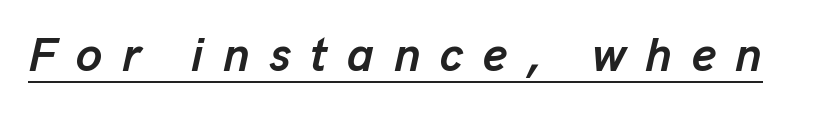
The tracking jumps out immediately: characters are airy and widely separated. Notice how thick the strokes are: this is what a full bold looks like. A typesetter would call this proportional, since set widths differ per character. Slant detected: the letters are inclined. Students, observe the line beneath the letters — that is underlining.
